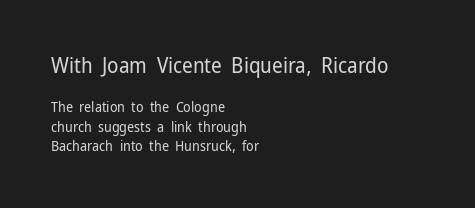
{"italic": "no", "bold": "no", "underline": "no", "align": "left", "line_spacing": "normal", "line_spacing_ratio": 1.4, "letter_spacing": "normal", "letter_spacing_em": 0.0, "larger_block": "first", "size_ratio": 1.5, "glyph_px": 21}
